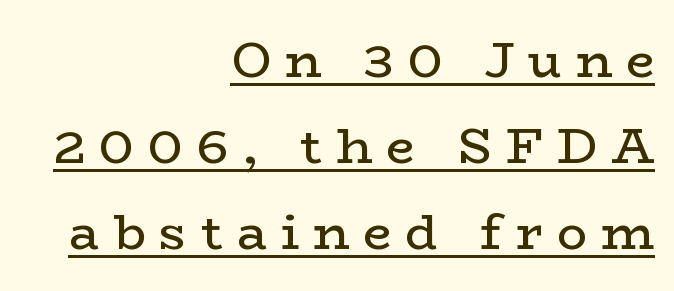
Yep, those are serifs on the letters. Counters stay open thanks to moderate or lighter strokes. Is there any slant? The stems are plumb. Does extra space separate the letters? Yes, quite a lot of it.
